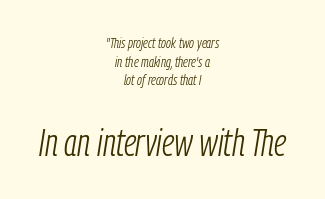
{"italic": "yes", "lean": "right", "slant_degrees": 9, "bold": "no", "weight": "light", "width": "condensed", "stroke_contrast": "low", "x_height": "medium", "monospaced": "no", "underline": "no", "align": "center", "line_spacing_ratio": 1.24, "letter_spacing": "normal", "letter_spacing_em": 0.0, "larger_block": "second", "size_ratio": 2.53, "glyph_px": 38}
